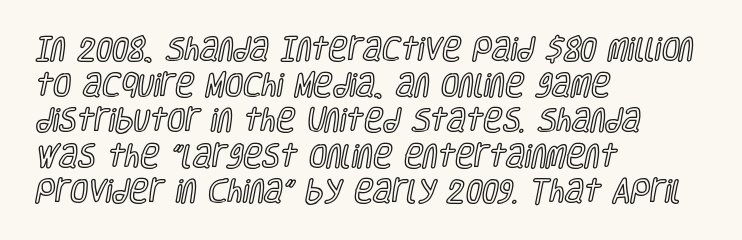
{"underline": "no", "align": "left", "line_spacing": "normal", "line_spacing_ratio": 1.37, "letter_spacing": "normal", "letter_spacing_em": 0.0, "glyph_px": 26}
